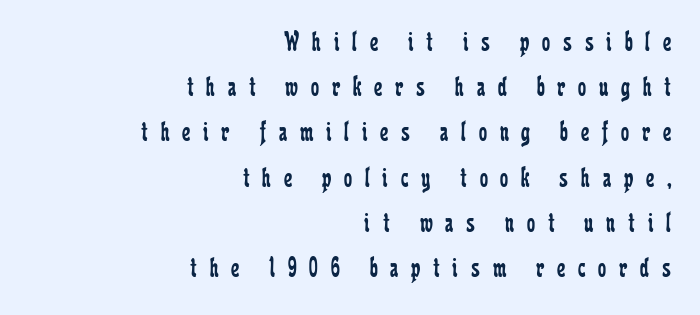
Q: Is the text bold? A: No.
Q: Is the text italic (slanted)? A: No, it is upright.
Q: Is the typeface a serif or a sans-serif typeface? A: Serif.
Q: Is the text underlined? A: No.
Q: How is the paragraph aligned? A: Right-aligned.
Q: Is the spacing between letters normal or unusually wide? A: Unusually wide.
Q: Is the spacing between lines tight, normal or loose? A: Normal.
Q: Width (condensed, normal, or wide)? A: Condensed.
Q: Stroke contrast? A: Low.
Q: x-height? A: Medium.
Q: Monospaced? A: No.
